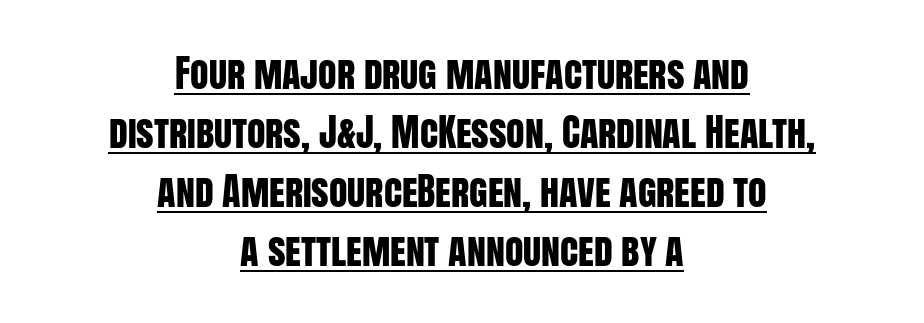
Q: Is the text italic (slanted)? A: No, it is upright.
Q: Is the typeface a serif or a sans-serif typeface? A: Sans-serif.
Q: Is the text underlined? A: Yes.
Q: How is the paragraph aligned? A: Centered.
Q: Is the spacing between letters normal or unusually wide? A: Normal.
Q: Is the spacing between lines tight, normal or loose? A: Normal.
Q: Width (condensed, normal, or wide)? A: Condensed.
Q: Stroke contrast? A: Low.
Q: x-height? A: Large.
Q: Monospaced? A: No.
